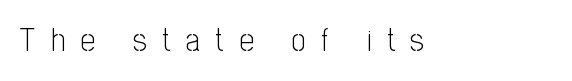
No word sits above an underline. Italic? Not at all — the glyphs are vertical. Is the letter spacing exaggerated? Yes — the characters are pushed far apart. The weight would be labelled regular, book, light, or lighter still. Is this a fixed-width face? No — the glyphs have proportional, varying widths.
